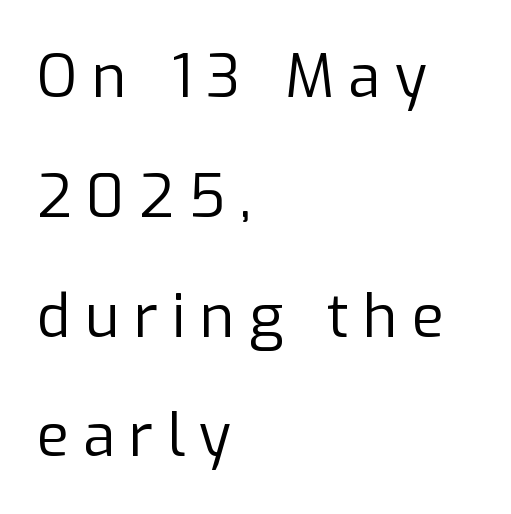
{"serif": "no", "italic": "no", "bold": "no", "weight": "regular", "width": "normal", "stroke_contrast": "low", "x_height": "medium", "monospaced": "no", "underline": "no", "align": "left", "line_spacing": "loose", "line_spacing_ratio": 2.03, "letter_spacing": "wide", "letter_spacing_em": 0.24, "glyph_px": 59}
